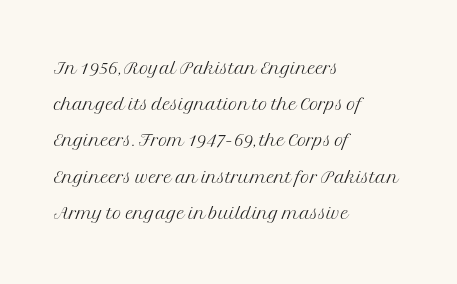
The cut favours lightness, reaching ordinary text weight at its darkest. Left-aligned paragraph, ragged on the right. There is no visible air inserted between adjacent glyphs. Has an underline been added? It has not. Leading matches the norm, producing a regular column.
